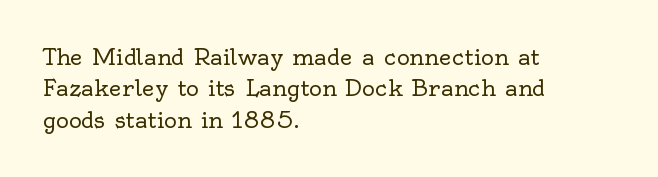
The line-height multiplier appears to be the usual default. The ragged edge is on the right, which tells us the setting is flush left. A typesetter would mark this as roman, not italic. This sample uses plain, unmodified letter spacing. No letter is thick-stroked: the sample isn't bold.
